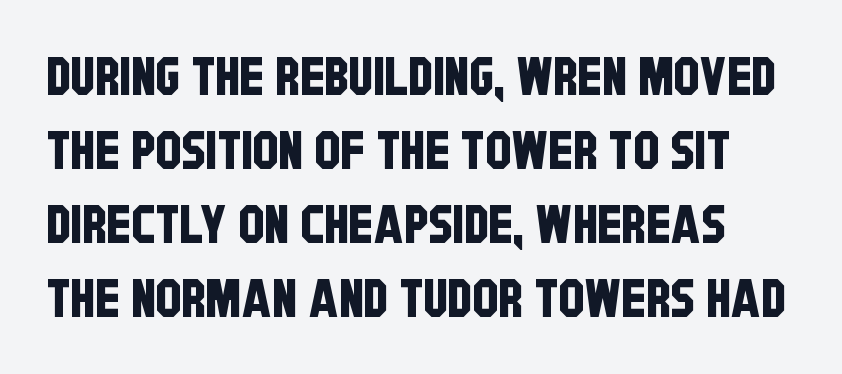
{"serif": "no", "width": "condensed", "stroke_contrast": "low", "x_height": "large", "monospaced": "no", "underline": "no", "line_spacing": "normal", "line_spacing_ratio": 1.42, "letter_spacing": "normal", "letter_spacing_em": 0.0, "glyph_px": 52}
